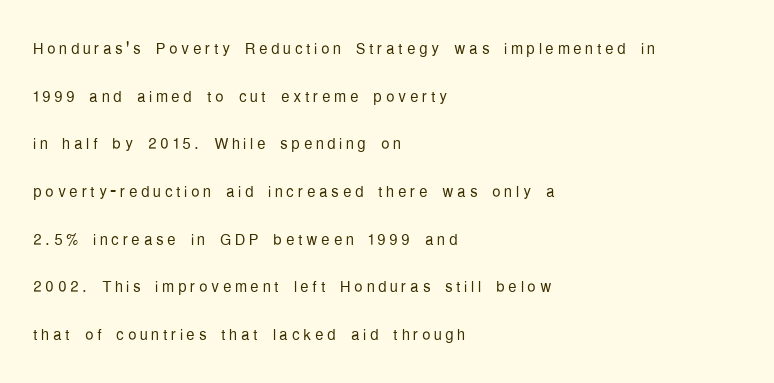
Q: Is the text bold? A: No.
Q: Is the text italic (slanted)? A: No, it is upright.
Q: Is the text underlined? A: No.
Q: How is the paragraph aligned? A: Left-aligned.
Q: Is the spacing between lines tight, normal or loose? A: Loose.
